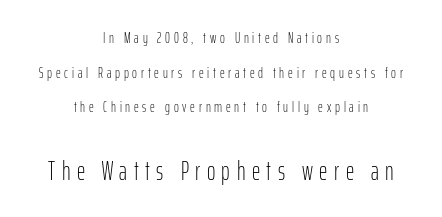
Q: Is the text bold? A: No.
Q: Is the text italic (slanted)? A: No, it is upright.
Q: Is the text underlined? A: No.
Q: How is the paragraph aligned? A: Centered.
Q: Is the spacing between letters normal or unusually wide? A: Unusually wide.
Q: Is the spacing between lines tight, normal or loose? A: Loose.
Q: Which block of text is set in a larger size, the first (top) or the second (bottom)? A: The second (bottom) one.
